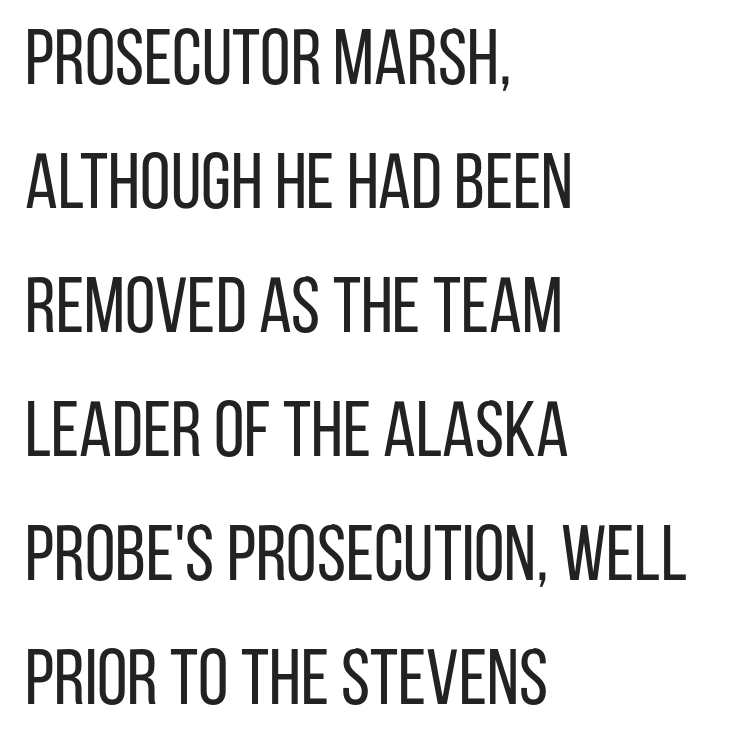
Varying glyph widths throughout — classic text-font behaviour. The passage shown is not underscored anywhere. Caption: multi-line text, flush left, ragged right. The characters display no serif detailing; their extremities are plain.
